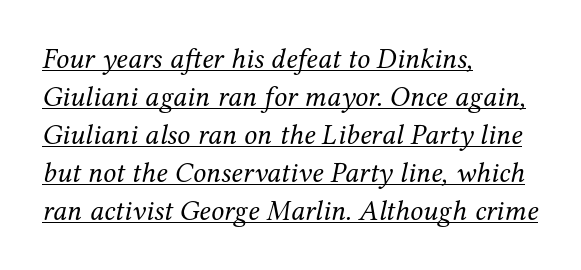
Q: Is the text bold? A: No.
Q: Is the text italic (slanted)? A: Yes, it leans right by about 12 degrees.
Q: Is the typeface a serif or a sans-serif typeface? A: Serif.
Q: Is the text underlined? A: Yes.
Q: How is the paragraph aligned? A: Left-aligned.
Q: Is the spacing between letters normal or unusually wide? A: Normal.
Q: Is the spacing between lines tight, normal or loose? A: Normal.
Q: Width (condensed, normal, or wide)? A: Normal.
Q: Stroke contrast? A: Medium.
Q: x-height? A: Medium.
Q: Monospaced? A: No.
